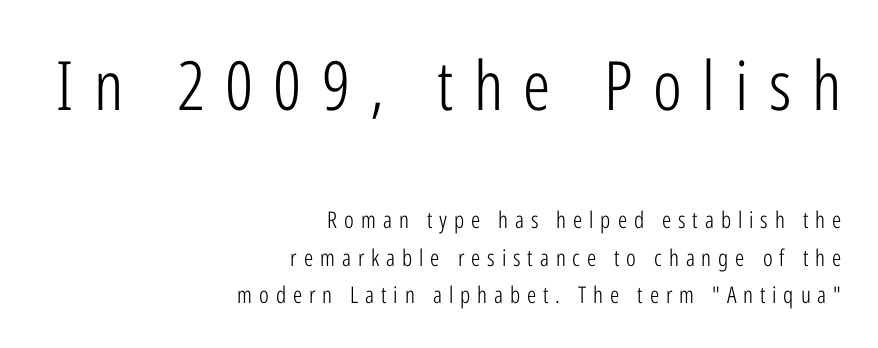
Q: Is the text bold? A: No.
Q: Is the text italic (slanted)? A: No, it is upright.
Q: Is the typeface a serif or a sans-serif typeface? A: Sans-serif.
Q: Is the text underlined? A: No.
Q: How is the paragraph aligned? A: Right-aligned.
Q: Is the spacing between letters normal or unusually wide? A: Unusually wide.
Q: Is the spacing between lines tight, normal or loose? A: Normal.
Q: Which block of text is set in a larger size, the first (top) or the second (bottom)? A: The first (top) one.
Q: Width (condensed, normal, or wide)? A: Condensed.
Q: Stroke contrast? A: Low.
Q: x-height? A: Medium.
Q: Monospaced? A: No.
